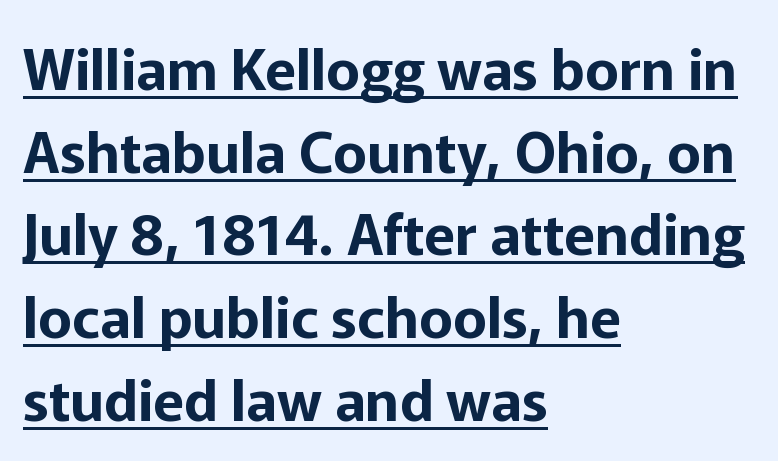
Q: Is the text italic (slanted)? A: No, it is upright.
Q: Is the typeface a serif or a sans-serif typeface? A: Sans-serif.
Q: Is the text underlined? A: Yes.
Q: How is the paragraph aligned? A: Left-aligned.
Q: Is the spacing between letters normal or unusually wide? A: Normal.
Q: Is the spacing between lines tight, normal or loose? A: Normal.
Q: Width (condensed, normal, or wide)? A: Normal.
Q: Stroke contrast? A: Low.
Q: x-height? A: Medium.
Q: Monospaced? A: No.
